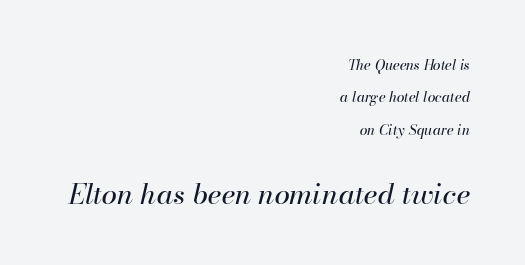
{"italic": "yes", "lean": "right", "slant_degrees": 13, "bold": "no", "weight": "regular", "width": "normal", "stroke_contrast": "high", "x_height": "small", "monospaced": "no", "underline": "no", "align": "right", "line_spacing": "loose", "line_spacing_ratio": 2.32, "letter_spacing": "normal", "letter_spacing_em": 0.0, "larger_block": "second", "size_ratio": 2.0, "glyph_px": 28}
